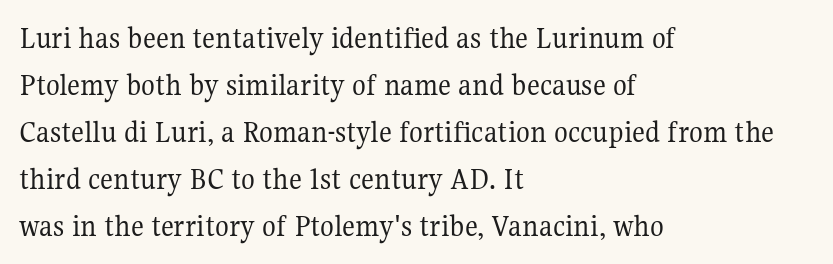
Q: Is the text bold? A: No.
Q: Is the text italic (slanted)? A: No, it is upright.
Q: Is the typeface a serif or a sans-serif typeface? A: Serif.
Q: Is the text underlined? A: No.
Q: How is the paragraph aligned? A: Left-aligned.
Q: Is the spacing between letters normal or unusually wide? A: Normal.
Q: Is the spacing between lines tight, normal or loose? A: Normal.
Q: Width (condensed, normal, or wide)? A: Normal.
Q: Stroke contrast? A: Medium.
Q: x-height? A: Medium.
Q: Monospaced? A: No.
